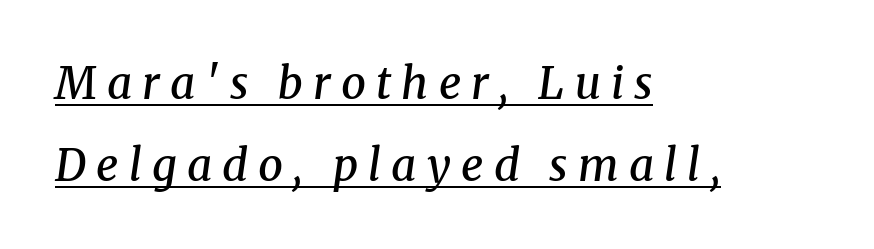
I'd call this a serif setting — the letters wear small feet. Each glyph is drawn with semibold strokes, heavier than normal yet not fully bold. A typographer would call this underscored text. The letters advance in unequal steps, a hallmark of proportional type.
